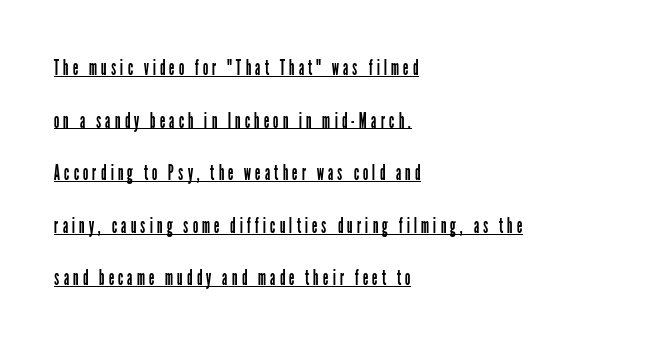
All the whitespace from short lines collects on the right. This is roman type, the default non-slanted kind. No extra ink here — the face is not bold. Airy leading. Descenders here cross a horizontal rule under the line.
